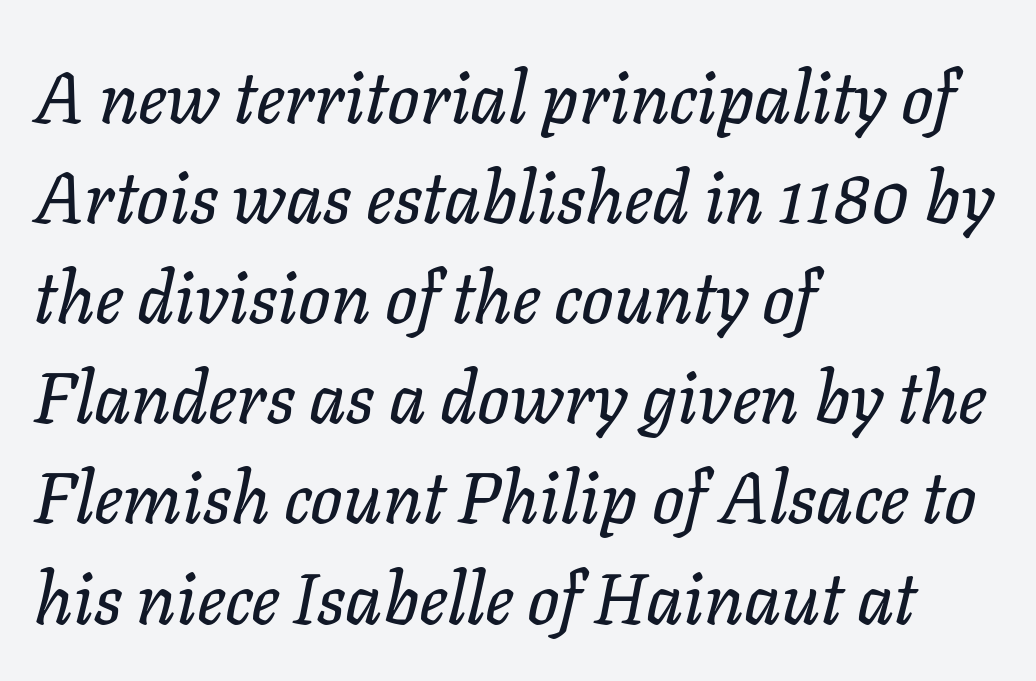
{"italic": "yes", "lean": "right", "slant_degrees": 11, "width": "normal", "stroke_contrast": "low", "x_height": "medium", "monospaced": "no", "underline": "no", "align": "left", "line_spacing": "normal", "line_spacing_ratio": 1.41, "letter_spacing": "normal", "letter_spacing_em": 0.0, "glyph_px": 71}
